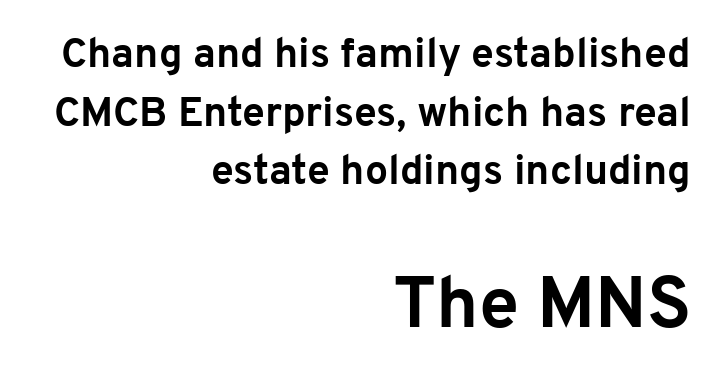
Check under the words: just untouched page. Proportional: the letters do not fall into vertical columns. A typesetter would label this face a sans. The tracking reads as untouched default to a designer's eye. The designer left line spacing at the default. The block sitting lower on the canvas is the one with enlarged characters.
